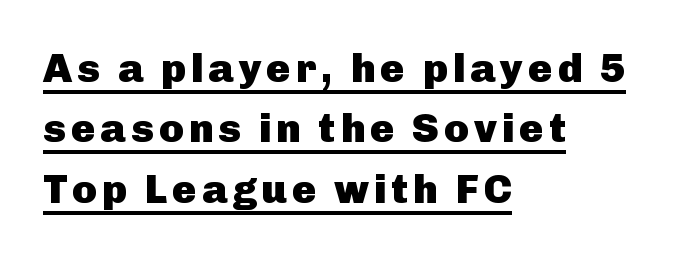
The image shows 41 px heavy sans-serif type, upright; set left-aligned, normal line spacing (1.47x), underlined; low stroke contrast and a medium x-height.
